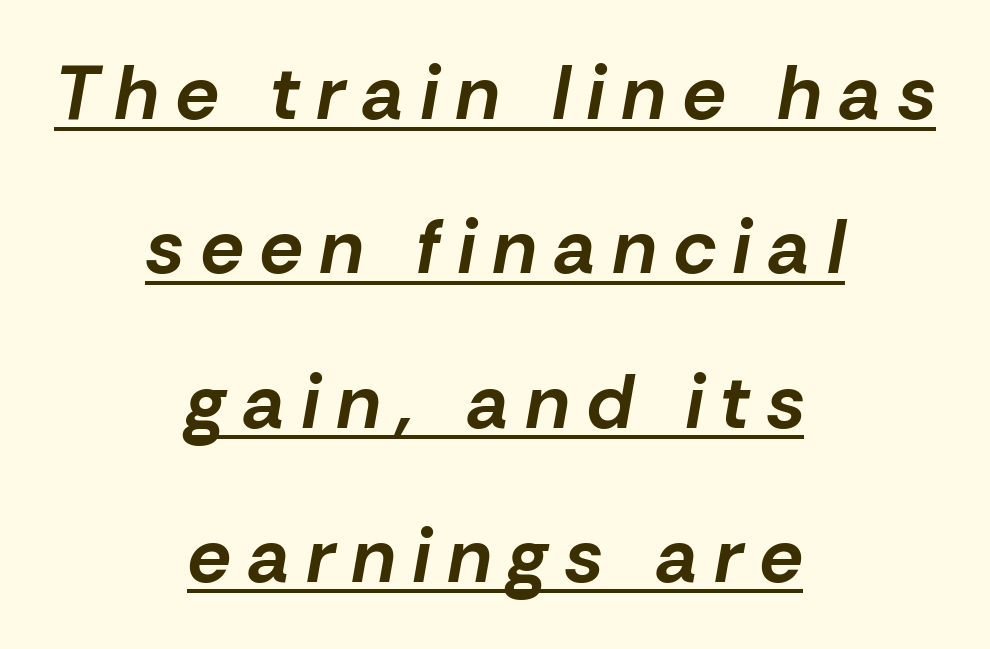
The words here are underlined. Reading down the block, each line starts at a different indent, mirrored at its end. The vertical gap from one line to the next is large. Rendered with sloped, italic letterforms.
